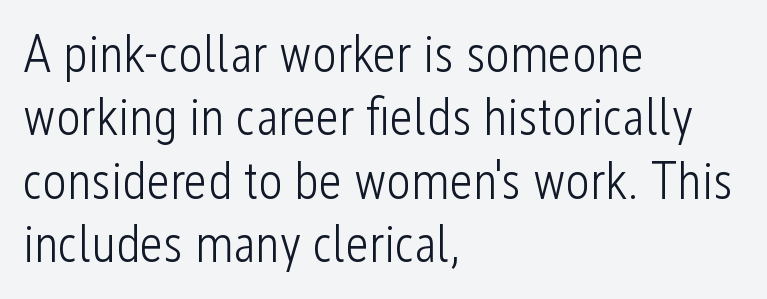
The image shows 52 px light, condensed sans-serif type, upright; set left-aligned, line spacing 1.22x, normal letter spacing, not underlined; low stroke contrast and a medium x-height.
